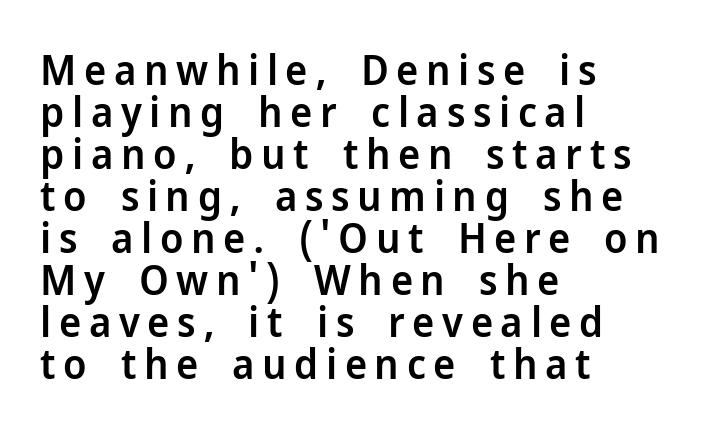
{"serif": "no", "italic": "no", "bold": "semi", "weight": "semibold", "width": "normal", "stroke_contrast": "low", "x_height": "medium", "monospaced": "no", "underline": "no", "align": "left", "line_spacing": "tight", "line_spacing_ratio": 1.0, "glyph_px": 42}
